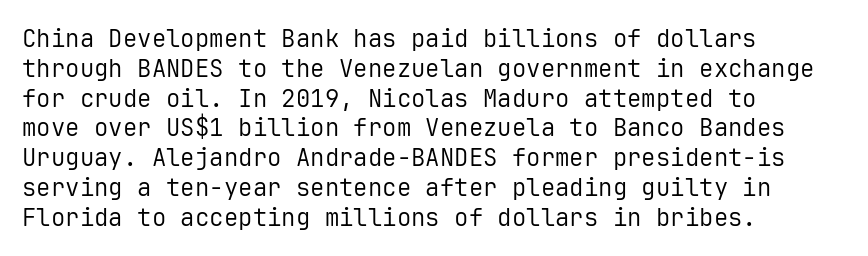
The image shows 24 px text type, upright; set left-aligned, line spacing 1.24x, normal letter spacing, not underlined.
